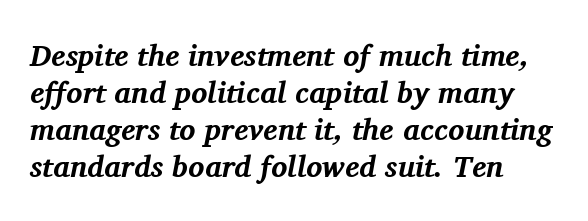
The sample has been set heavy, in full bold. Compared with typical body copy, the letter spacing here is the same. The font's italic variant was chosen for this text. Rule under the text: the space is simply empty. Horizontal alignment here is leftward, the default for most running prose. You could not count columns in this text — the font is proportionally spaced.
